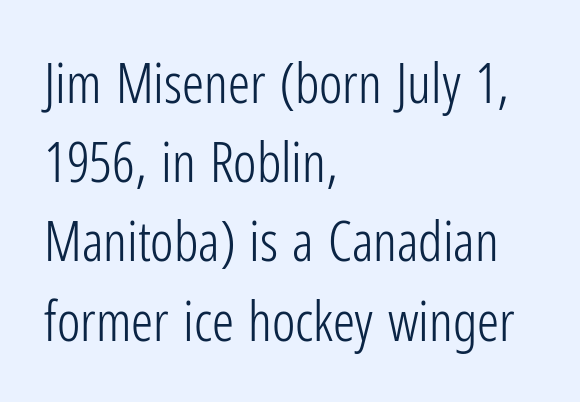
Q: Is the text bold? A: No.
Q: Is the text italic (slanted)? A: No, it is upright.
Q: Is the typeface a serif or a sans-serif typeface? A: Sans-serif.
Q: Is the text underlined? A: No.
Q: How is the paragraph aligned? A: Left-aligned.
Q: Is the spacing between letters normal or unusually wide? A: Normal.
Q: Is the spacing between lines tight, normal or loose? A: Normal.
Q: Width (condensed, normal, or wide)? A: Condensed.
Q: Stroke contrast? A: Low.
Q: x-height? A: Medium.
Q: Monospaced? A: No.
